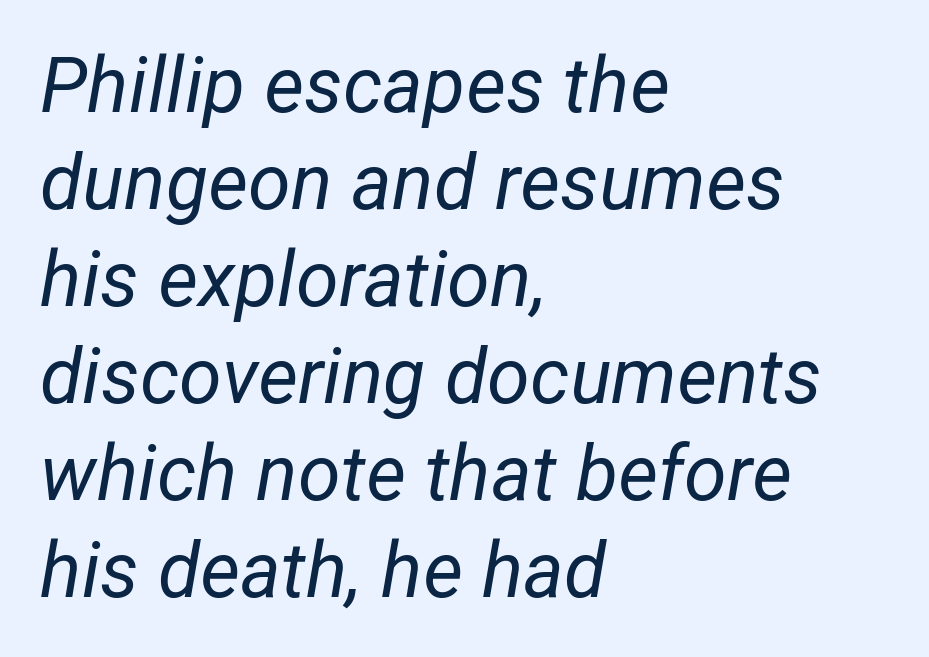
Q: Is the text bold? A: No.
Q: Is the text italic (slanted)? A: Yes, it leans right by about 12 degrees.
Q: Is the text underlined? A: No.
Q: How is the paragraph aligned? A: Left-aligned.
Q: Is the spacing between letters normal or unusually wide? A: Normal.
Q: Is the spacing between lines tight, normal or loose? A: Normal.
Q: Width (condensed, normal, or wide)? A: Normal.
Q: Stroke contrast? A: Low.
Q: x-height? A: Medium.
Q: Monospaced? A: No.
